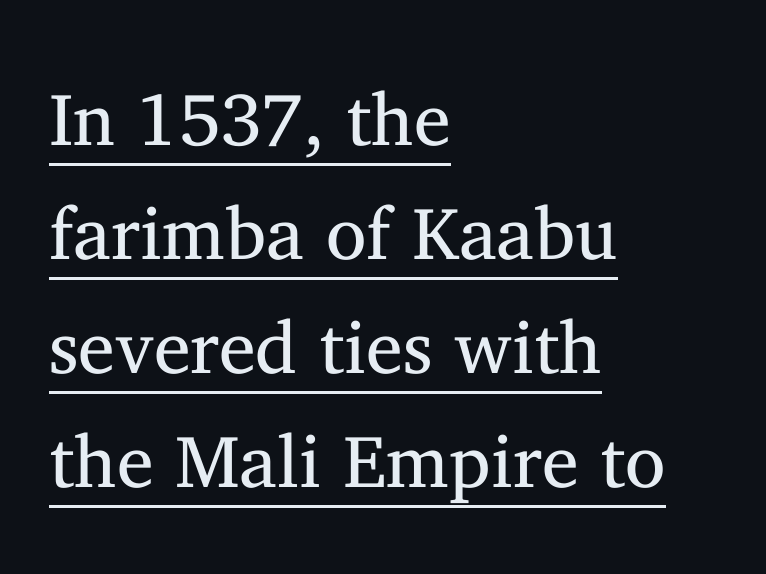
The passage shown is underscored from start to finish. The font's upright variant was chosen for this text. Normally led — the rows are evenly, conventionally spaced. A typesetter would call this zero additional tracking.
